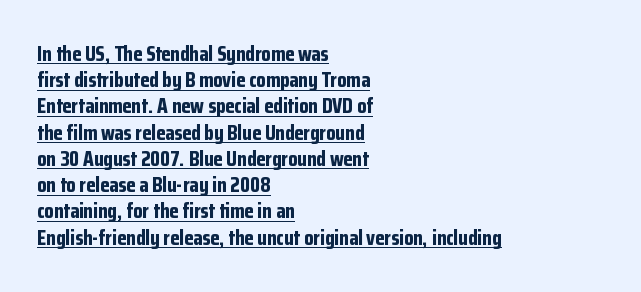
Thick stems and heavy bowls — unmistakably bold. This is the regular roman posture of the typeface. Every row of glyphs begins at an identical x-position on the left. In terms of leading, this rendering sits right in the middle.
